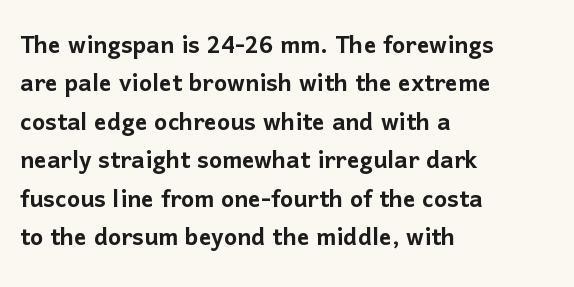
Q: Is the text italic (slanted)? A: No, it is upright.
Q: Is the typeface a serif or a sans-serif typeface? A: Sans-serif.
Q: Is the text underlined? A: No.
Q: How is the paragraph aligned? A: Left-aligned.
Q: Is the spacing between letters normal or unusually wide? A: Normal.
Q: Width (condensed, normal, or wide)? A: Normal.
Q: Stroke contrast? A: Low.
Q: x-height? A: Medium.
Q: Monospaced? A: No.
